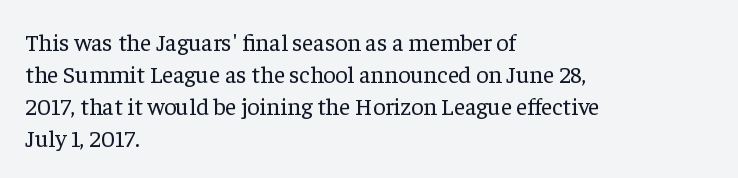
{"italic": "no", "bold": "no", "underline": "no", "align": "left", "line_spacing": "normal", "line_spacing_ratio": 1.33, "letter_spacing": "normal", "letter_spacing_em": 0.0, "glyph_px": 24}
